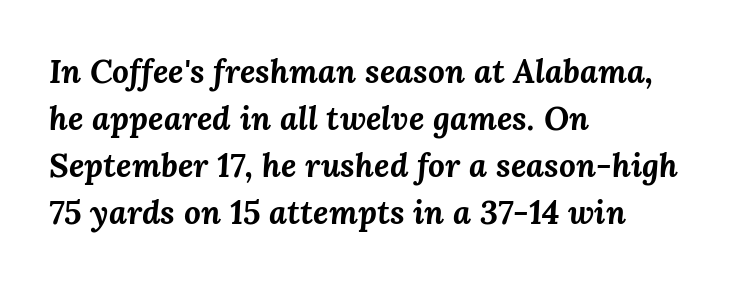
Q: Is the text bold? A: Yes.
Q: Is the text italic (slanted)? A: Yes, it leans right by about 3 degrees.
Q: Is the text underlined? A: No.
Q: How is the paragraph aligned? A: Left-aligned.
Q: Is the spacing between letters normal or unusually wide? A: Normal.
Q: Is the spacing between lines tight, normal or loose? A: Normal.
Q: Width (condensed, normal, or wide)? A: Normal.
Q: Stroke contrast? A: Medium.
Q: x-height? A: Medium.
Q: Monospaced? A: No.
